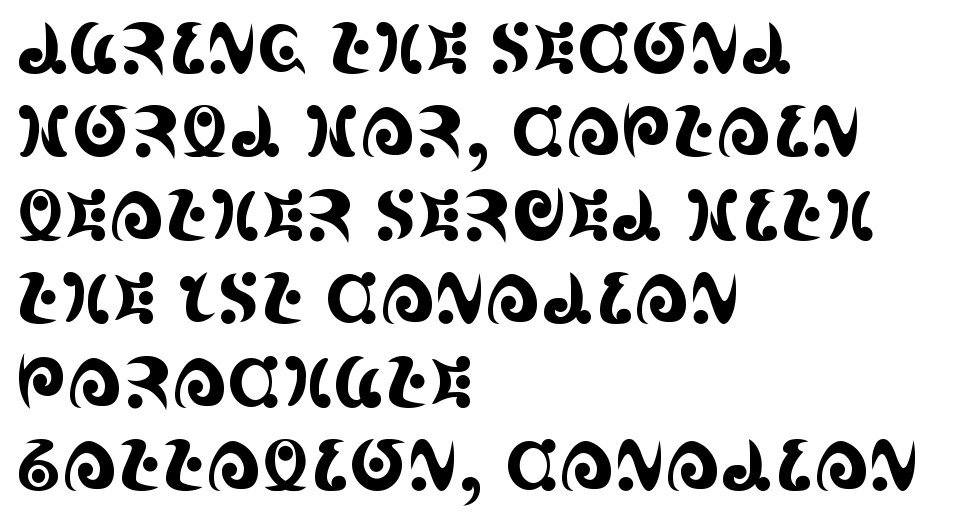
The image shows 69 px condensed serif type, upright; set left-aligned, line spacing 1.21x, normal letter spacing, not underlined; a large x-height.
